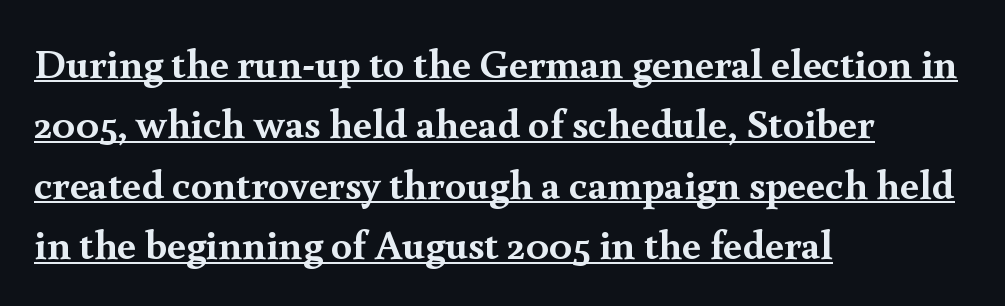
Every letter is thick-stroked: bold, no question. This is roman type, the default non-slanted kind. Check where the strokes stop: tiny serifs finish them off. Here the designer chose a conventional face with non-uniform glyph widths. Interline gaps are of average width in this sample.
